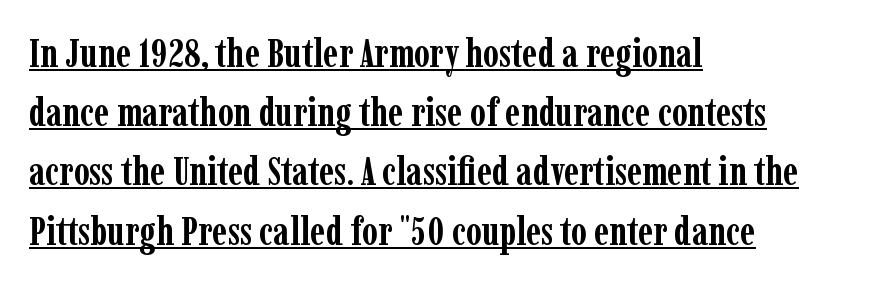
{"serif": "yes", "italic": "no", "bold": "yes", "weight": "semibold", "width": "condensed", "stroke_contrast": "low", "x_height": "medium", "monospaced": "no", "underline": "yes", "align": "left", "line_spacing": "normal", "line_spacing_ratio": 1.48, "letter_spacing": "normal", "letter_spacing_em": 0.0, "glyph_px": 40}
